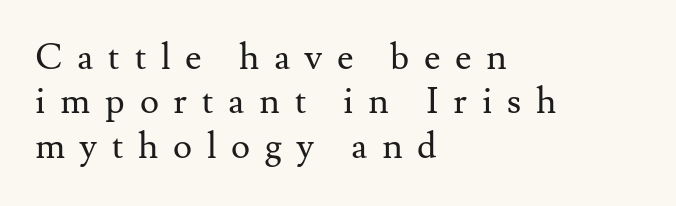
{"serif": "yes", "italic": "no", "bold": "no", "weight": "regular", "width": "normal", "stroke_contrast": "medium", "x_height": "small", "monospaced": "no", "underline": "no", "align": "left", "line_spacing_ratio": 1.23, "letter_spacing": "wide", "letter_spacing_em": 0.41, "glyph_px": 36}
